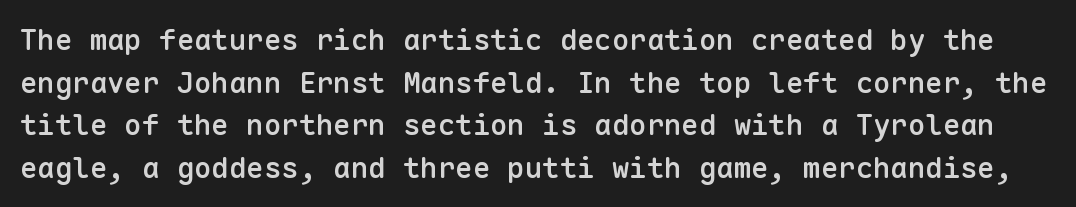
The image shows 29 px semibold sans-serif type, upright, monospaced; set normal line spacing (1.47x), normal letter spacing, not underlined; low stroke contrast and a medium x-height.
